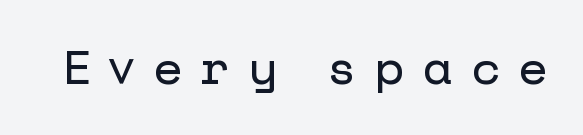
The image shows 47 px sans-serif type, upright; set unusually wide letter spacing (+0.4 em), not underlined; low stroke contrast and a medium x-height.
